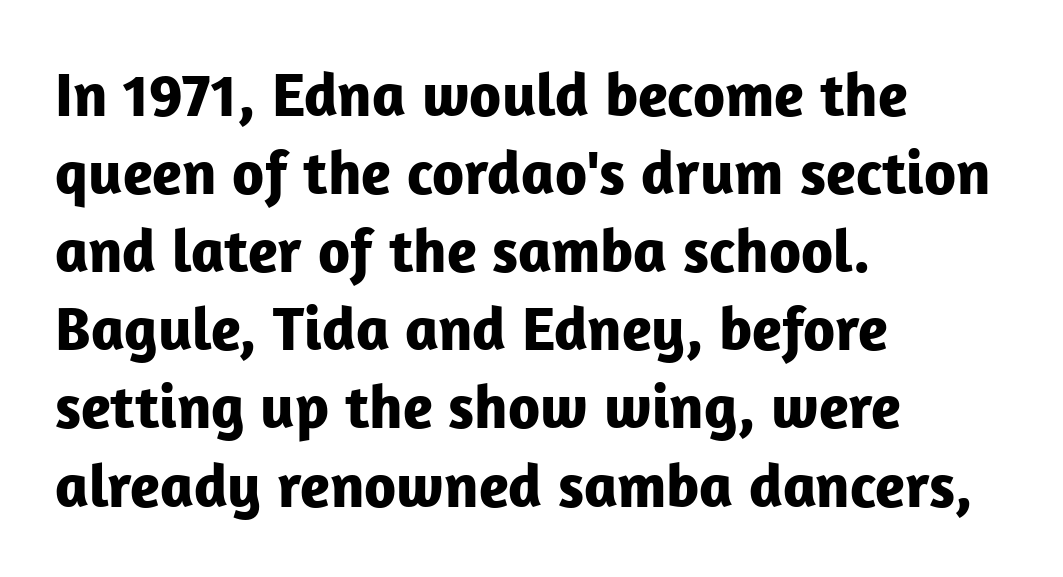
The image shows 62 px bold sans-serif type, upright; set left-aligned, normal line spacing (1.26x), normal letter spacing, not underlined; low stroke contrast and a medium x-height.
